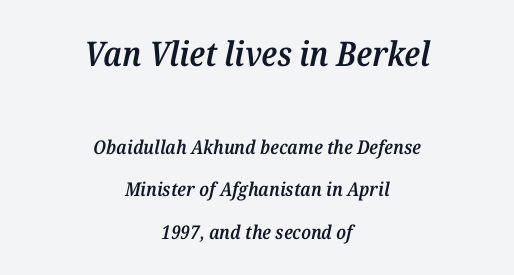
Q: Is the text bold? A: Semi-bold.
Q: Is the text italic (slanted)? A: Yes, it leans right by about 12 degrees.
Q: Is the typeface a serif or a sans-serif typeface? A: Serif.
Q: Is the text underlined? A: No.
Q: How is the paragraph aligned? A: Centered.
Q: Is the spacing between letters normal or unusually wide? A: Normal.
Q: Is the spacing between lines tight, normal or loose? A: Loose.
Q: Which block of text is set in a larger size, the first (top) or the second (bottom)? A: The first (top) one.
Q: Width (condensed, normal, or wide)? A: Normal.
Q: Stroke contrast? A: Medium.
Q: x-height? A: Medium.
Q: Monospaced? A: No.
